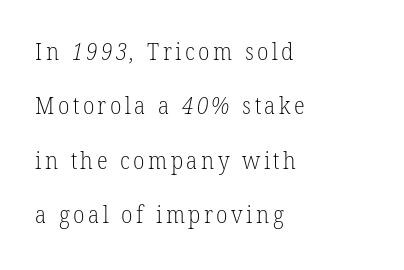
The string is rendered with underlining switched off. The line-height multiplier appears high, well above default. Every row of glyphs begins at an identical x-position on the left. Heft: none added — not bold.
